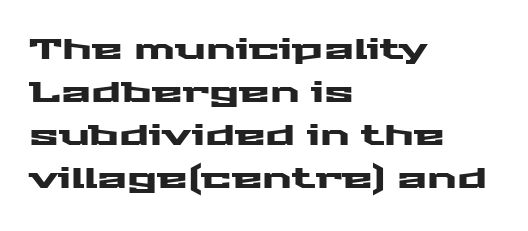
In CSS terms this would be text-align: left. Here the designer chose a conventional face with non-uniform glyph widths. Quick note: underline off. Typographically, this falls in the sans-serif category.
